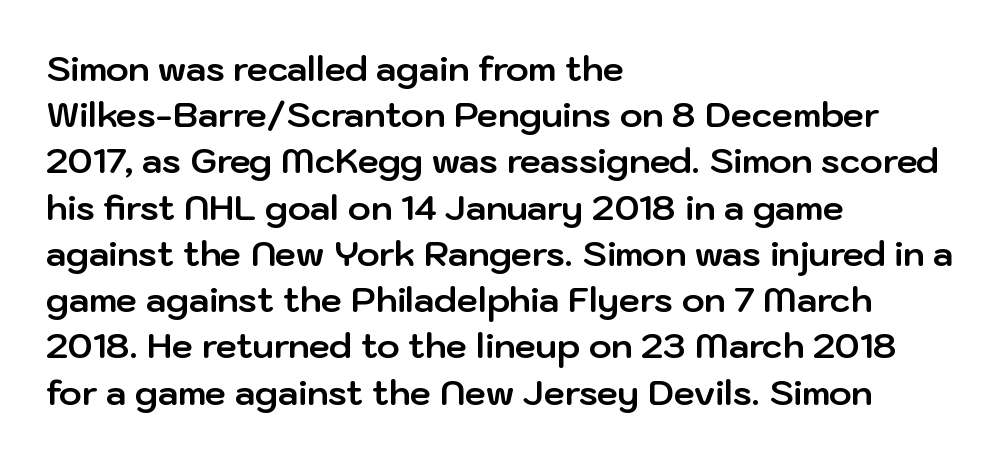
The image shows 34 px bold sans-serif type, upright; set left-aligned, normal line spacing (1.36x), normal letter spacing, not underlined; low stroke contrast and a medium x-height.
